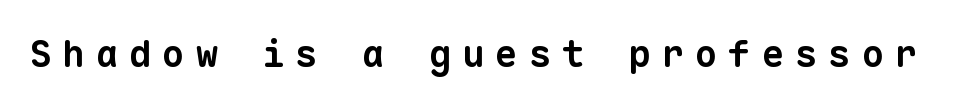
{"serif": "no", "bold": "yes", "weight": "bold", "width": "normal", "stroke_contrast": "low", "x_height": "medium", "monospaced": "yes", "underline": "no", "letter_spacing": "wide", "letter_spacing_em": 0.3, "glyph_px": 37}
